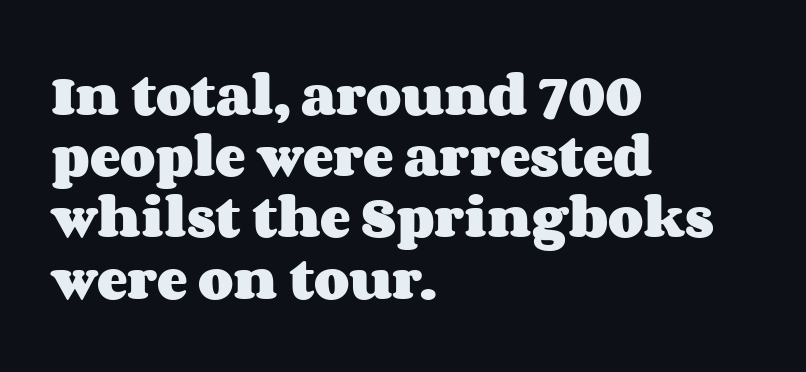
The image shows 46 px heavy, wide type, upright; set left-aligned, normal line spacing (1.33x), normal letter spacing, not underlined; medium stroke contrast and a large x-height.
